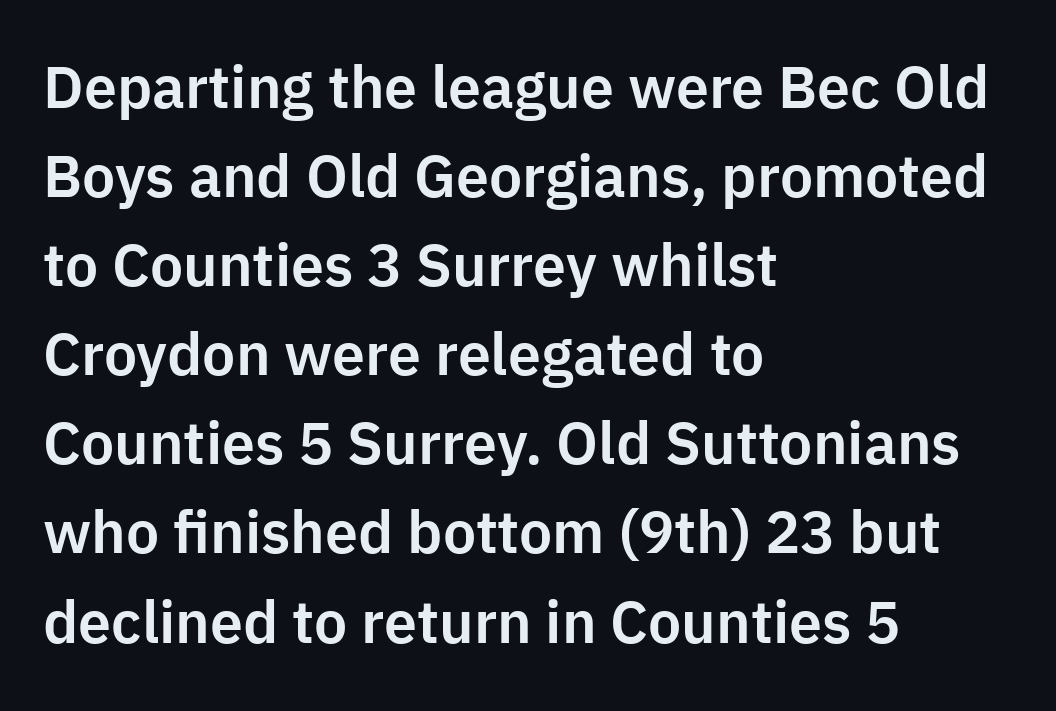
The typesetter chose a ragged-right arrangement here. Nothing unusual about the tracking: characters are spaced as the font intends. The typography opts for an upright posture over an oblique one. Glance below the letters and you will spot only blank space. This sample keeps an unexceptional amount of space between lines.
